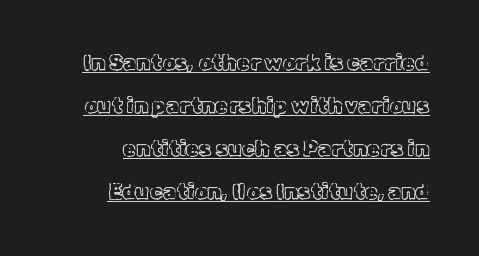
{"italic": "no", "underline": "yes", "align": "right", "line_spacing": "loose", "line_spacing_ratio": 2.05, "letter_spacing": "normal", "letter_spacing_em": 0.0, "glyph_px": 21}
